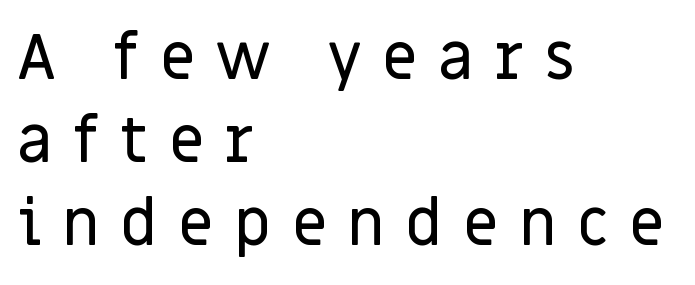
Leading matches the norm, producing a regular column. This sample is left-justified, so line endings fall wherever the words run out. The typography opts for an upright posture over an oblique one. Unmarked baselines from the first word to the last.
